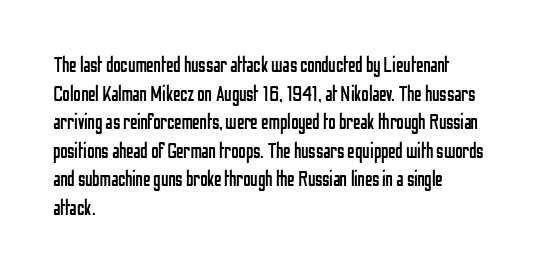
The image shows 21 px text type, upright; set left-aligned, normal line spacing (1.36x), normal letter spacing, not underlined.
